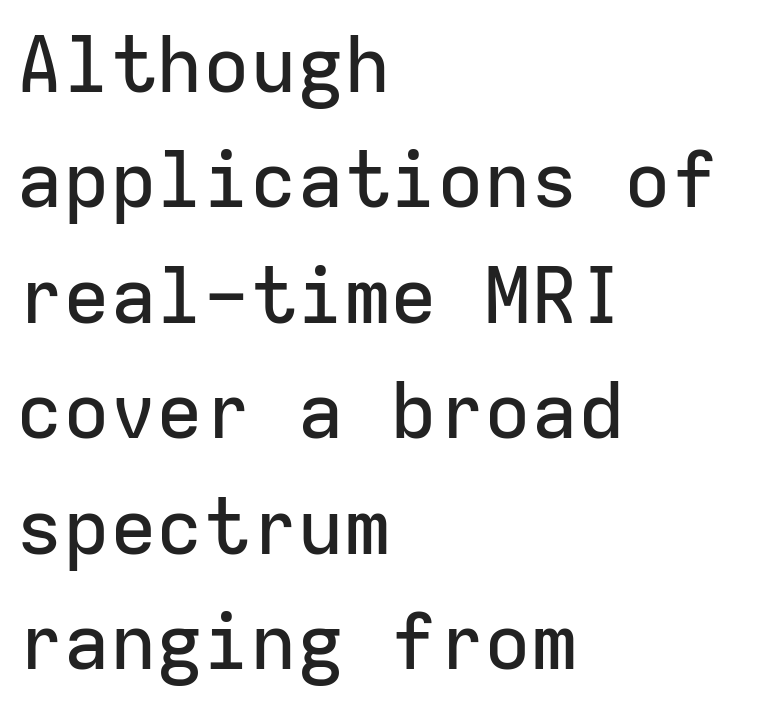
Do the characters align in a grid? Yes, the font is monospaced. Characters follow at the spacing the type designer built in. The line-height multiplier appears to be the usual default. When letters stand straight like this, we call the style roman or upright. The characters display no serif detailing; their extremities are plain. The rag falls on the right side of this text block.
